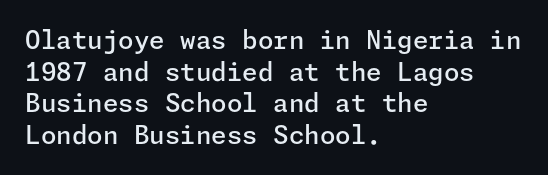
{"italic": "no", "bold": "semi", "underline": "no", "align": "left", "line_spacing": "normal", "line_spacing_ratio": 1.27, "letter_spacing": "normal", "letter_spacing_em": 0.0, "glyph_px": 25}
